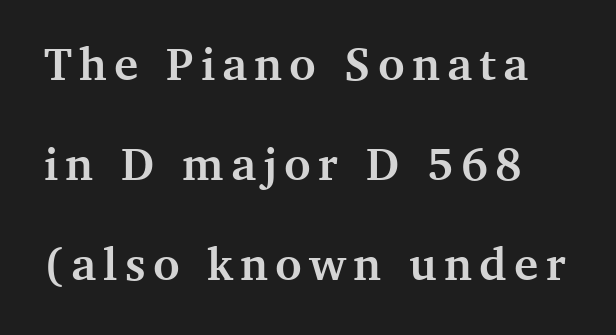
The image shows 46 px semibold serif type, upright; set loose line spacing (2.17x), not underlined; medium stroke contrast and a medium x-height.
